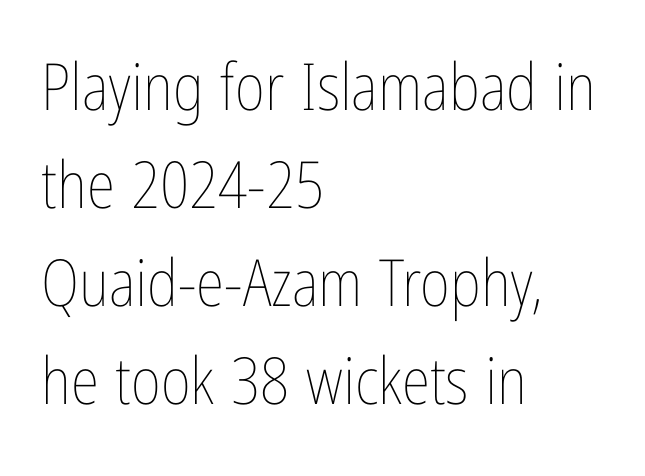
This sample uses plain, unmodified letter spacing. Posture: vertical. The rag falls on the right side of this text block. Regular leading.
